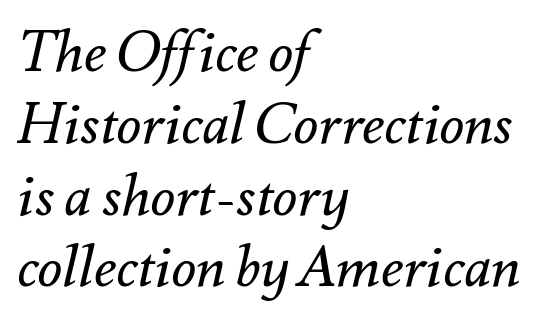
The image shows 57 px regular-weight type, italic (leaning right); set left-aligned, normal line spacing (1.26x), normal letter spacing, not underlined; medium stroke contrast and a small x-height.
